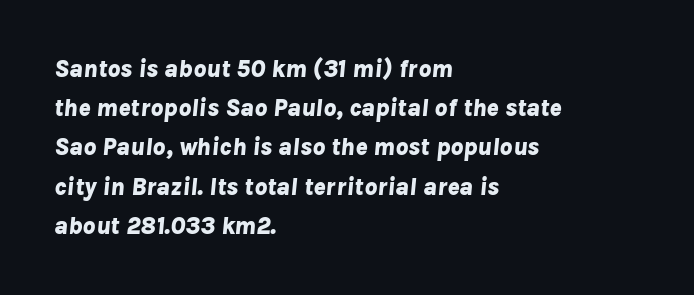
The space directly below the letters is spotless. Regarding leading, the lines here are spaced in the standard way. The passage is arranged the way most books set body copy — flush left. How are the letters spaced? Ordinarily, with no added tracking.
